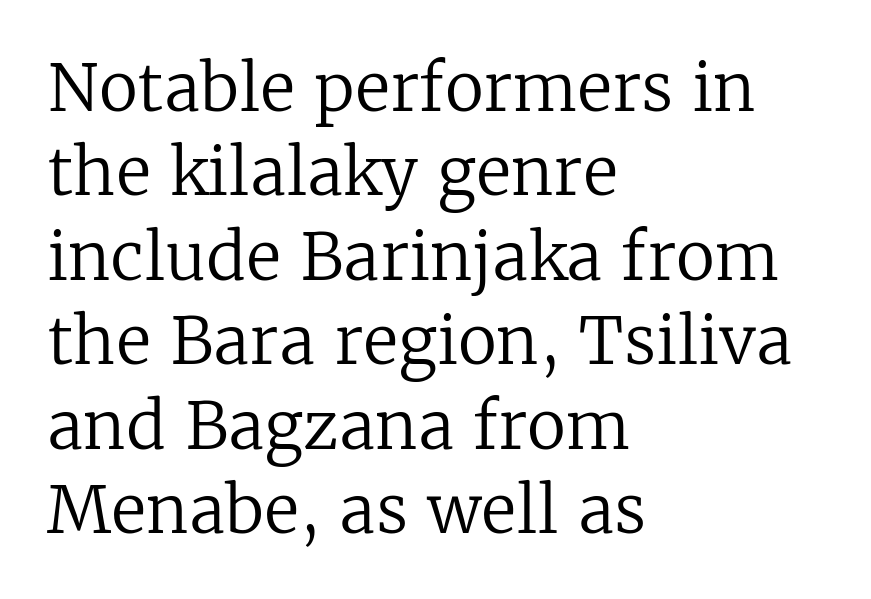
The image shows 65 px regular-weight serif type, upright; set left-aligned, normal line spacing (1.3x), normal letter spacing, not underlined; low stroke contrast and a medium x-height.
